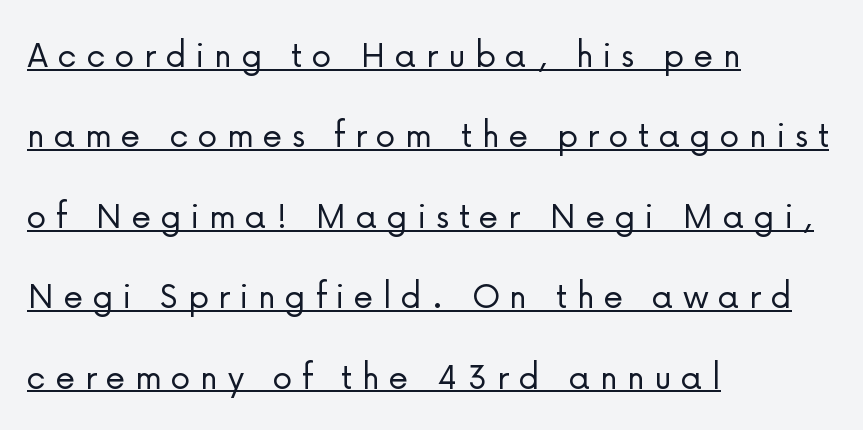
The image shows 40 px light sans-serif type, upright; set left-aligned, loose line spacing (2.01x), unusually wide letter spacing (+0.24 em), underlined; low stroke contrast and a medium x-height.
